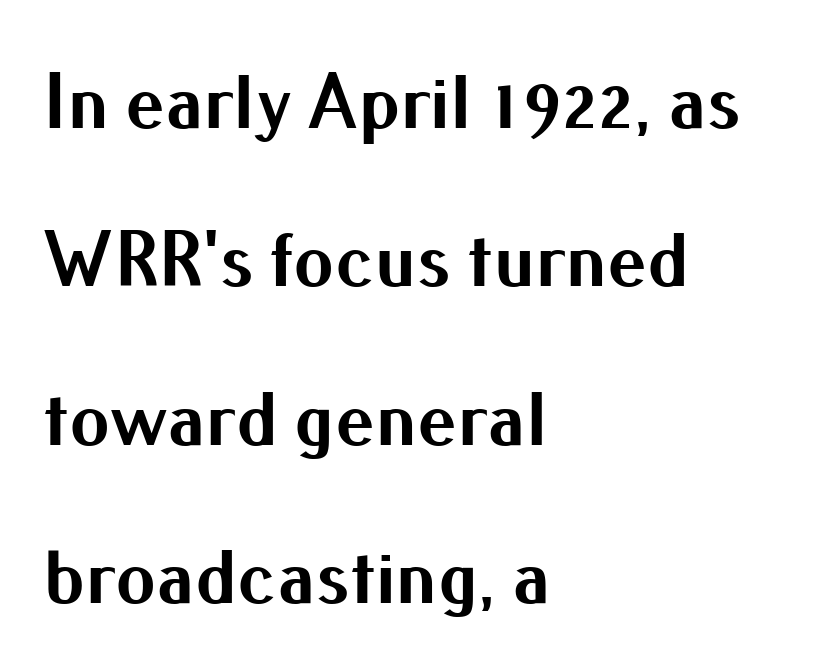
Q: Is the text bold? A: Yes.
Q: Is the text italic (slanted)? A: No, it is upright.
Q: Is the typeface a serif or a sans-serif typeface? A: Sans-serif.
Q: Is the text underlined? A: No.
Q: How is the paragraph aligned? A: Left-aligned.
Q: Is the spacing between letters normal or unusually wide? A: Normal.
Q: Is the spacing between lines tight, normal or loose? A: Loose.
Q: Width (condensed, normal, or wide)? A: Normal.
Q: Stroke contrast? A: Medium.
Q: x-height? A: Small.
Q: Monospaced? A: No.
